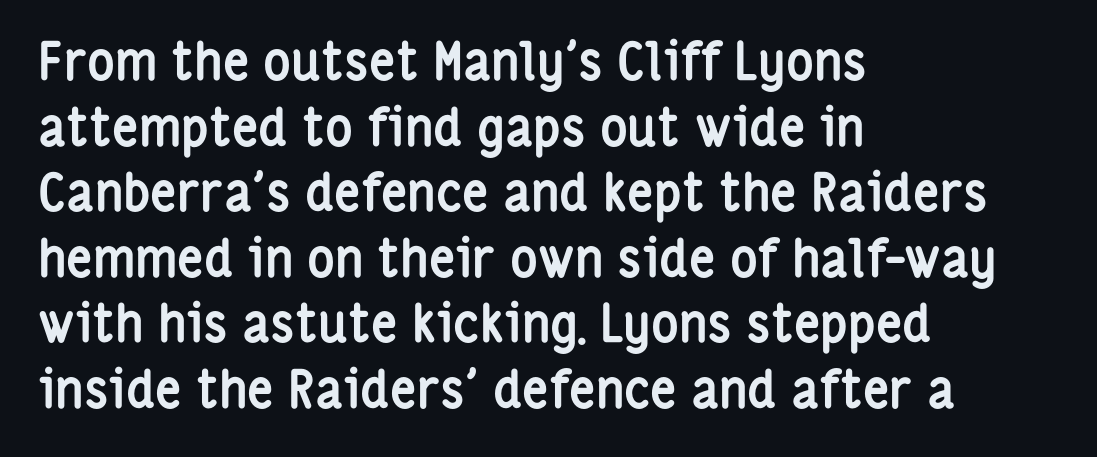
{"serif": "no", "italic": "no", "bold": "yes", "weight": "semibold", "width": "condensed", "stroke_contrast": "low", "x_height": "medium", "monospaced": "no", "underline": "no", "align": "left", "line_spacing": "normal", "line_spacing_ratio": 1.26, "letter_spacing": "normal", "letter_spacing_em": 0.0, "glyph_px": 52}
